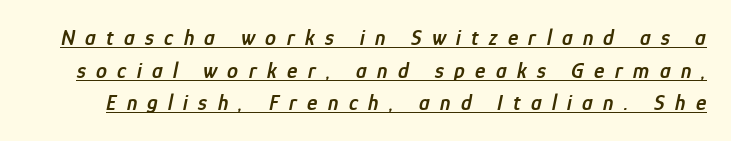
The font's italic variant was chosen for this text. The glyphs are accompanied by a horizontal stroke just below them. The strokes are fattened partway — semibold, not bold. Is there much room between lines? A standard amount, neither cramped nor airy. How are the letters spaced? Widely, with obvious added tracking.
